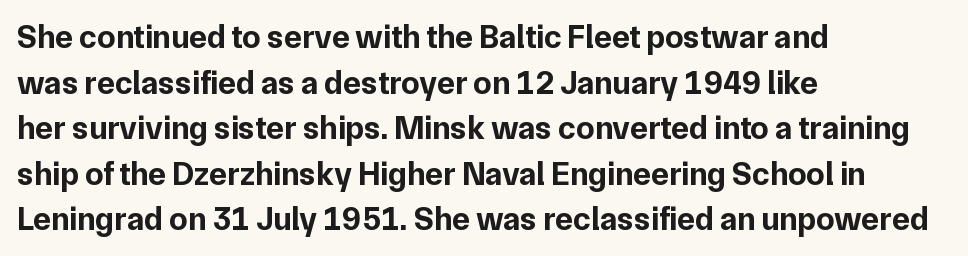
Q: Is the text bold? A: Yes.
Q: Is the text italic (slanted)? A: No, it is upright.
Q: Is the typeface a serif or a sans-serif typeface? A: Sans-serif.
Q: Is the text underlined? A: No.
Q: How is the paragraph aligned? A: Left-aligned.
Q: Is the spacing between letters normal or unusually wide? A: Normal.
Q: Is the spacing between lines tight, normal or loose? A: Normal.
Q: Width (condensed, normal, or wide)? A: Normal.
Q: Stroke contrast? A: Low.
Q: x-height? A: Medium.
Q: Monospaced? A: No.
